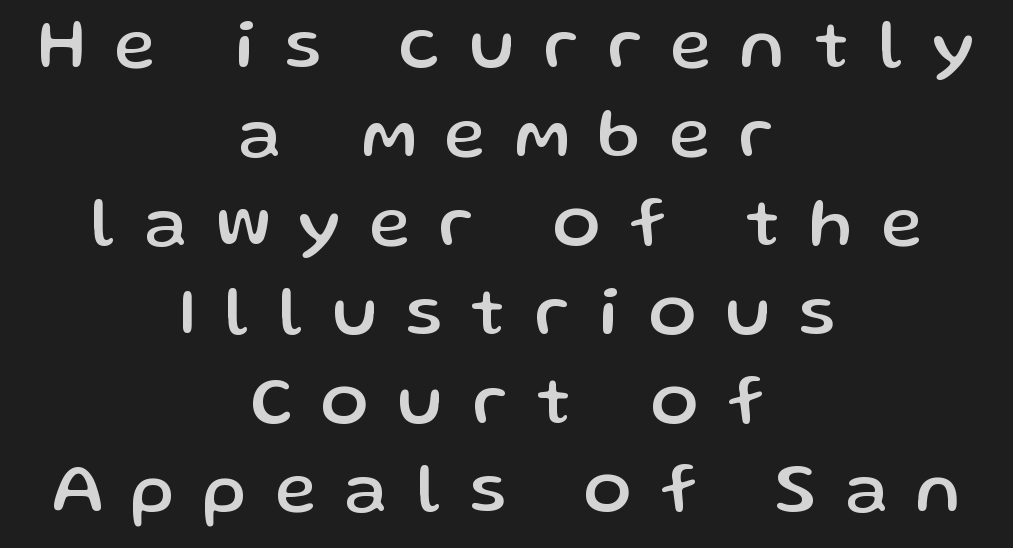
The image shows 70 px sans-serif type, upright; set centered, normal line spacing (1.27x), unusually wide letter spacing (+0.42 em), not underlined; low stroke contrast and a medium x-height.
